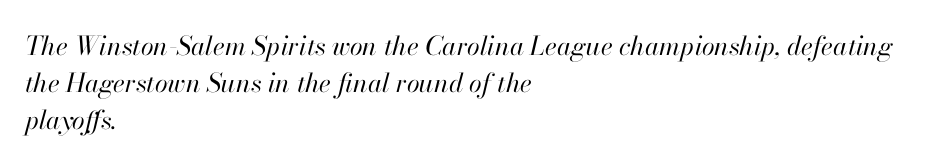
{"italic": "yes", "lean": "right", "slant_degrees": 13, "bold": "no", "underline": "no", "align": "left", "line_spacing": "normal", "line_spacing_ratio": 1.43, "letter_spacing": "normal", "letter_spacing_em": 0.0, "glyph_px": 26}
